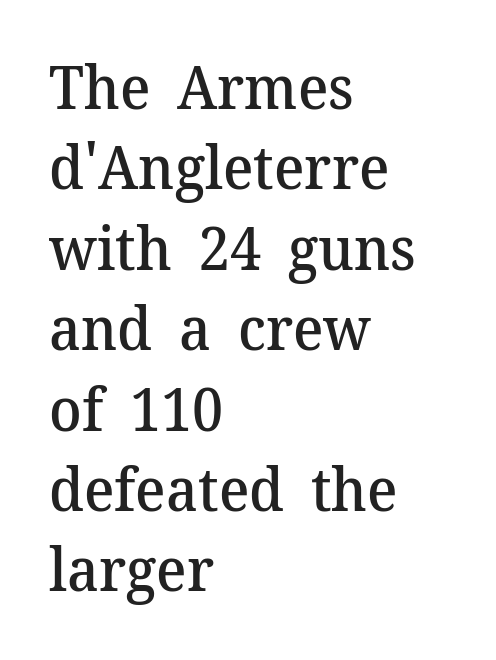
The image shows 60 px semibold serif type, upright; set left-aligned, normal line spacing (1.34x), normal letter spacing, not underlined; medium stroke contrast and a medium x-height.
